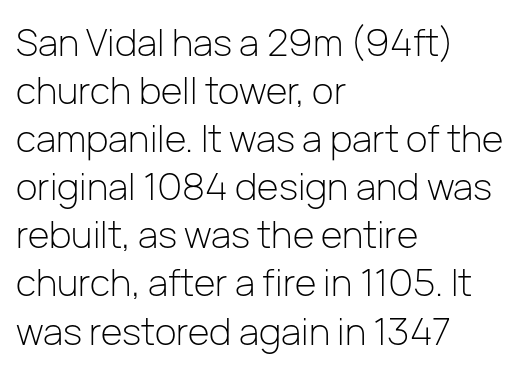
The image shows 37 px light sans-serif type, upright; set left-aligned, normal line spacing (1.3x), normal letter spacing, not underlined; low stroke contrast and a medium x-height.
